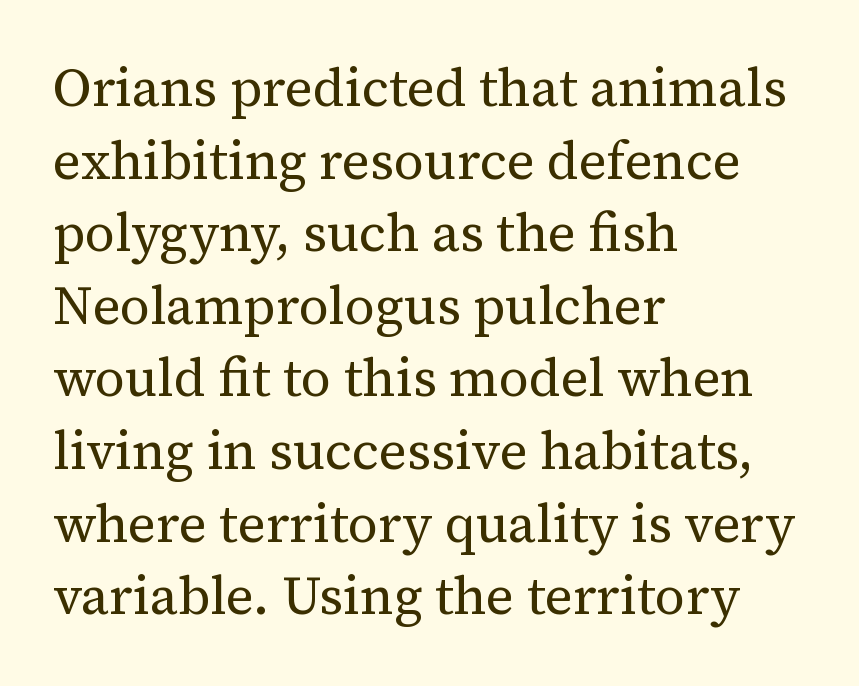
Q: Is the text bold? A: No.
Q: Is the text italic (slanted)? A: No, it is upright.
Q: Is the typeface a serif or a sans-serif typeface? A: Serif.
Q: Is the text underlined? A: No.
Q: How is the paragraph aligned? A: Left-aligned.
Q: Is the spacing between letters normal or unusually wide? A: Normal.
Q: Is the spacing between lines tight, normal or loose? A: Normal.
Q: Width (condensed, normal, or wide)? A: Normal.
Q: Stroke contrast? A: Medium.
Q: x-height? A: Medium.
Q: Monospaced? A: No.
